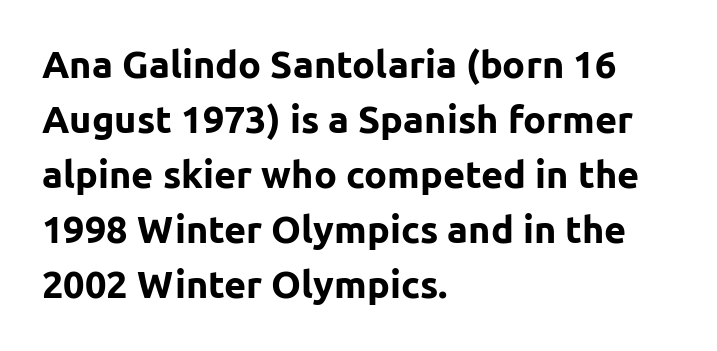
{"serif": "no", "italic": "no", "bold": "yes", "weight": "bold", "width": "normal", "stroke_contrast": "low", "x_height": "medium", "monospaced": "no", "underline": "no", "align": "left", "line_spacing": "normal", "line_spacing_ratio": 1.45, "letter_spacing": "normal", "letter_spacing_em": 0.0, "glyph_px": 38}
